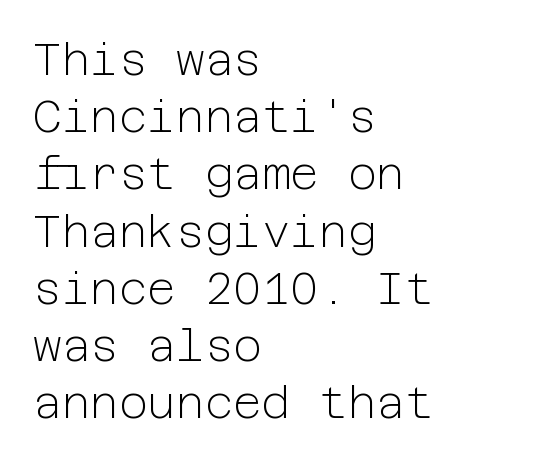
The image shows 44 px light sans-serif type, upright; set left-aligned, normal line spacing (1.3x), normal letter spacing, not underlined; low stroke contrast and a medium x-height.
